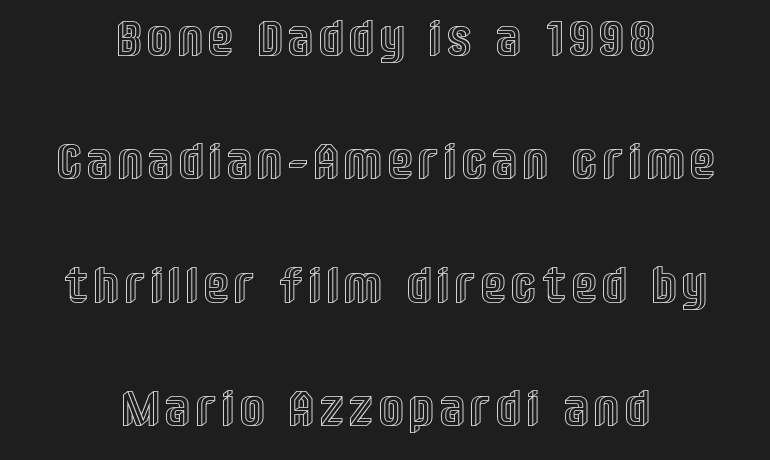
Q: Is the text italic (slanted)? A: No, it is upright.
Q: Is the text underlined? A: No.
Q: How is the paragraph aligned? A: Centered.
Q: Is the spacing between lines tight, normal or loose? A: Loose.
Q: Width (condensed, normal, or wide)? A: Condensed.
Q: x-height? A: Large.
Q: Monospaced? A: No.
